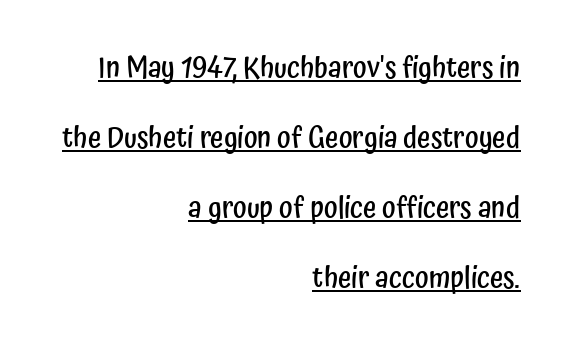
The type is set solid horizontally, with unmodified tracking. The rendered words wear a rule along their underside. Is this a sans? Yes — the strokes have no serifs. Upright lettering throughout.
